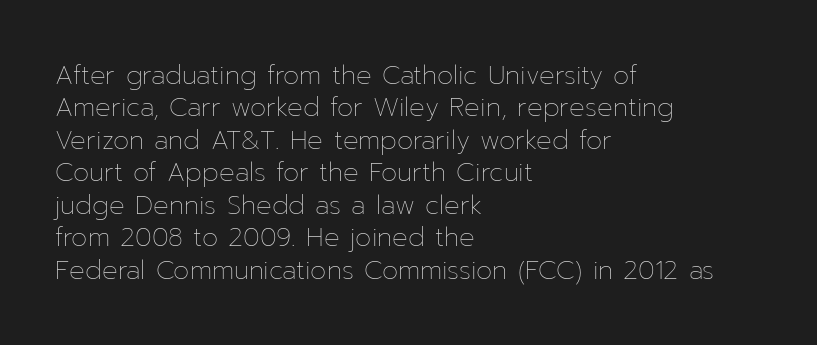
The image shows 26 px text type, upright; set left-aligned, normal line spacing (1.25x), normal letter spacing, not underlined.
